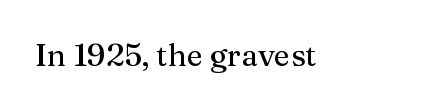
{"serif": "yes", "italic": "no", "width": "normal", "stroke_contrast": "medium", "x_height": "medium", "monospaced": "no", "underline": "no", "letter_spacing": "normal", "letter_spacing_em": 0.0, "glyph_px": 31}
